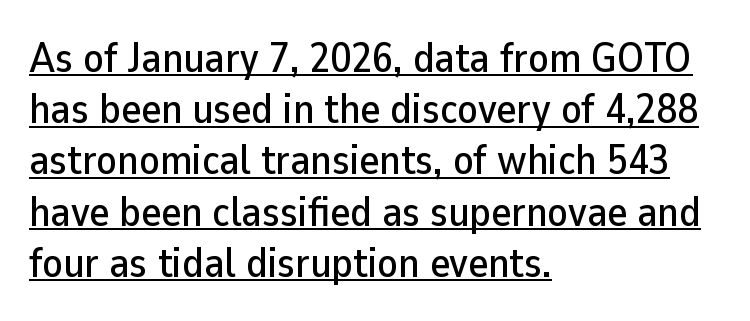
Q: Is the text italic (slanted)? A: No, it is upright.
Q: Is the typeface a serif or a sans-serif typeface? A: Sans-serif.
Q: Is the text underlined? A: Yes.
Q: How is the paragraph aligned? A: Left-aligned.
Q: Is the spacing between letters normal or unusually wide? A: Normal.
Q: Width (condensed, normal, or wide)? A: Normal.
Q: Stroke contrast? A: Low.
Q: x-height? A: Medium.
Q: Monospaced? A: No.
